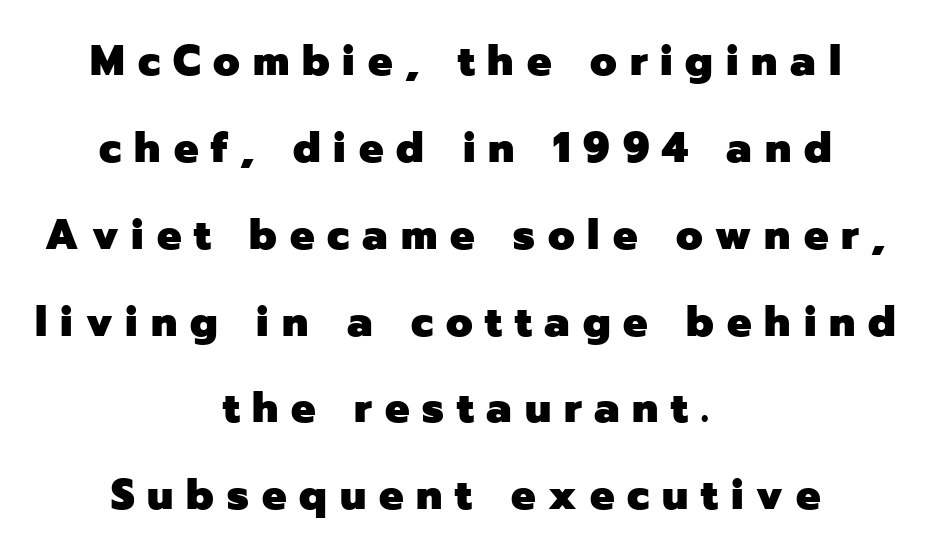
{"serif": "no", "italic": "no", "bold": "yes", "weight": "heavy", "width": "normal", "stroke_contrast": "low", "x_height": "medium", "monospaced": "no", "underline": "no", "align": "center", "line_spacing": "loose", "line_spacing_ratio": 2.02, "letter_spacing": "wide", "letter_spacing_em": 0.3, "glyph_px": 43}
